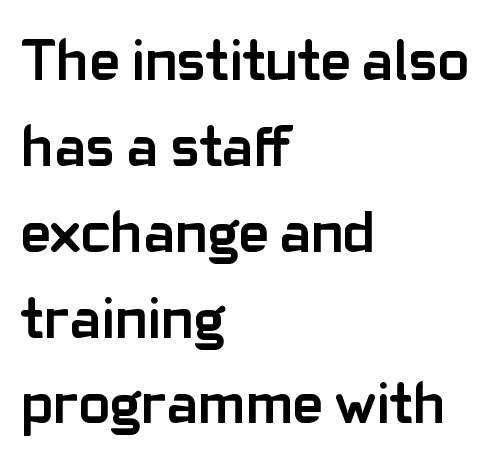
Q: Is the text bold? A: Yes.
Q: Is the text italic (slanted)? A: No, it is upright.
Q: Is the typeface a serif or a sans-serif typeface? A: Sans-serif.
Q: Is the text underlined? A: No.
Q: How is the paragraph aligned? A: Left-aligned.
Q: Is the spacing between letters normal or unusually wide? A: Normal.
Q: Is the spacing between lines tight, normal or loose? A: Normal.
Q: Width (condensed, normal, or wide)? A: Normal.
Q: Stroke contrast? A: Low.
Q: x-height? A: Medium.
Q: Monospaced? A: No.
